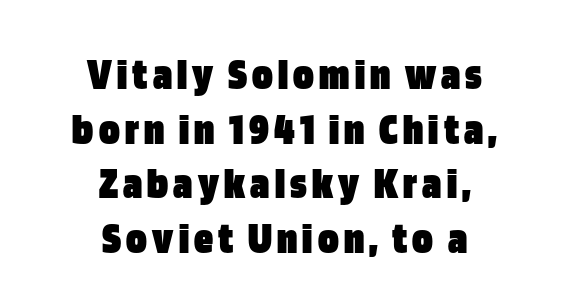
Q: Is the text bold? A: Yes.
Q: Is the text italic (slanted)? A: No, it is upright.
Q: Is the typeface a serif or a sans-serif typeface? A: Sans-serif.
Q: Is the text underlined? A: No.
Q: How is the paragraph aligned? A: Centered.
Q: Width (condensed, normal, or wide)? A: Condensed.
Q: Stroke contrast? A: Low.
Q: x-height? A: Large.
Q: Monospaced? A: No.
